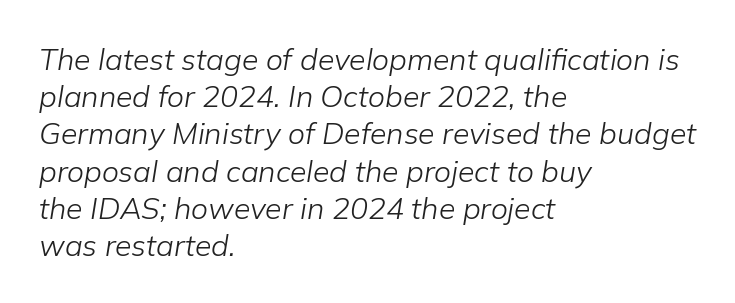
{"italic": "yes", "lean": "right", "slant_degrees": 9, "bold": "no", "weight": "light", "width": "normal", "stroke_contrast": "low", "x_height": "medium", "monospaced": "no", "underline": "no", "align": "left", "line_spacing_ratio": 1.24, "letter_spacing": "normal", "letter_spacing_em": 0.0, "glyph_px": 30}
